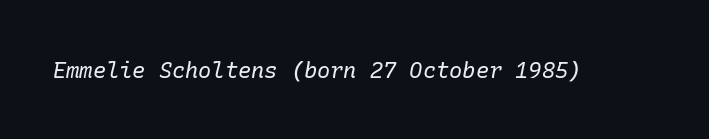
{"italic": "yes", "lean": "right", "slant_degrees": 10, "bold": "no", "underline": "no", "letter_spacing": "normal", "letter_spacing_em": 0.0, "glyph_px": 22}
